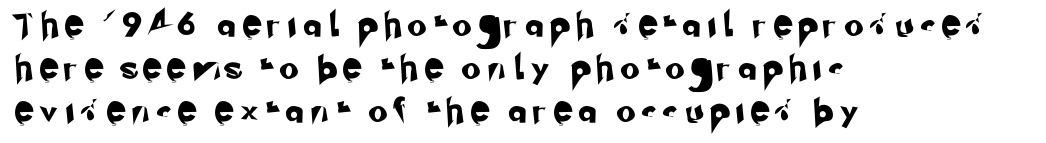
{"underline": "no", "align": "left", "line_spacing_ratio": 1.79, "letter_spacing": "wide", "letter_spacing_em": 0.4, "glyph_px": 24}
